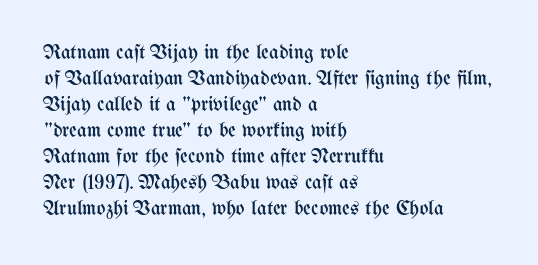
The image shows 21 px text type, upright; set left-aligned, line spacing 1.24x, normal letter spacing, not underlined.
